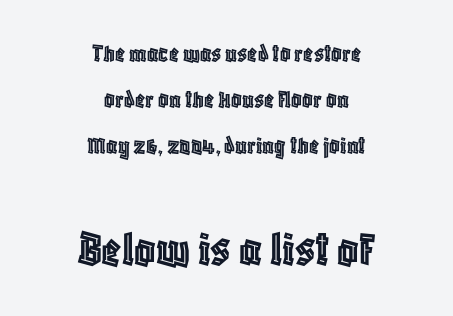
Look at the tracking — it's just the regular setting, nothing added. A clean baseline with only descenders dipping below it. The face used here is proportionally spaced, like ordinary book or web type. It's the straight-up-and-down kind of type. Layout note: lines centered. The later block is typeset at a bigger size than the earlier block.
